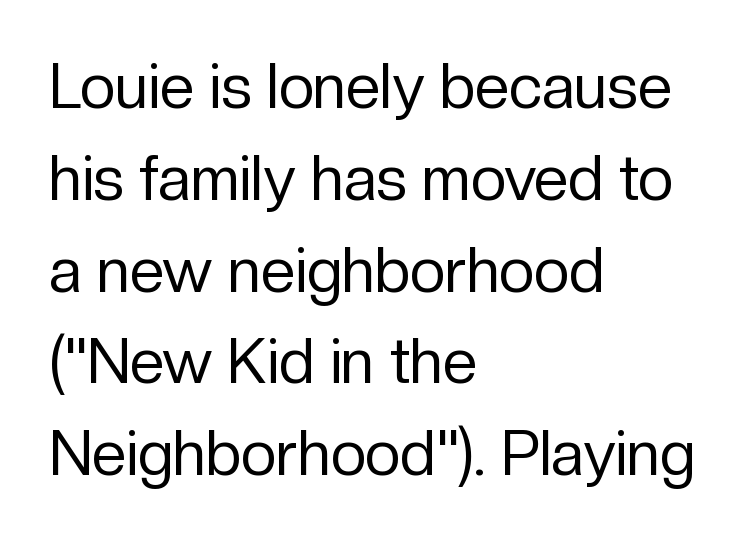
{"serif": "no", "italic": "no", "bold": "no", "weight": "regular", "width": "normal", "stroke_contrast": "low", "x_height": "medium", "monospaced": "no", "underline": "no", "align": "left", "line_spacing": "normal", "line_spacing_ratio": 1.48, "letter_spacing": "normal", "letter_spacing_em": 0.0, "glyph_px": 62}
